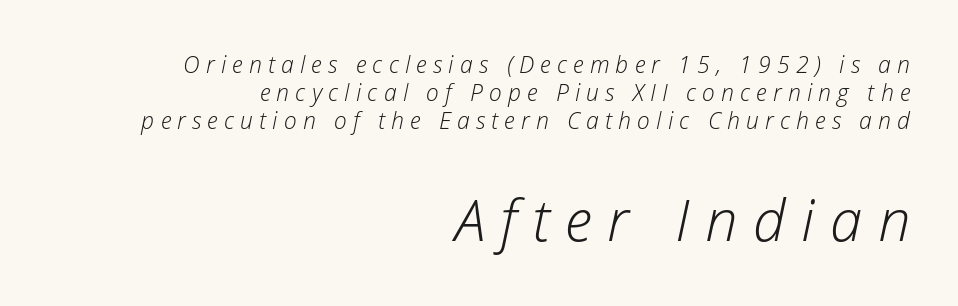
Here the designer chose a conventional face with non-uniform glyph widths. Words float on clear page, feet unadorned. Every character sits at an angle, as italics do. Students, note that the glyphs here are deliberately spaced far apart.
